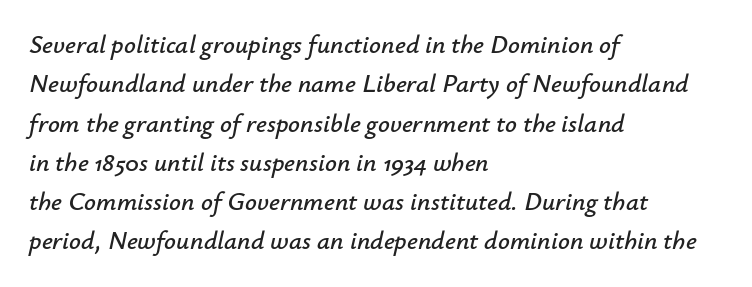
The image shows 26 px text type, italic (leaning right); set left-aligned, normal line spacing (1.51x), normal letter spacing, not underlined.
